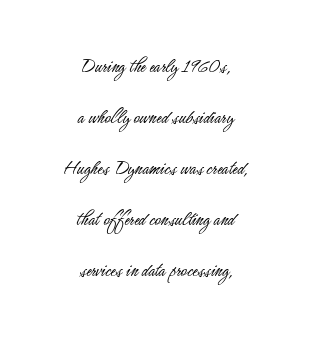
{"bold": "no", "underline": "no", "align": "center", "line_spacing": "loose", "line_spacing_ratio": 2.43, "letter_spacing": "normal", "letter_spacing_em": 0.0, "glyph_px": 21}
